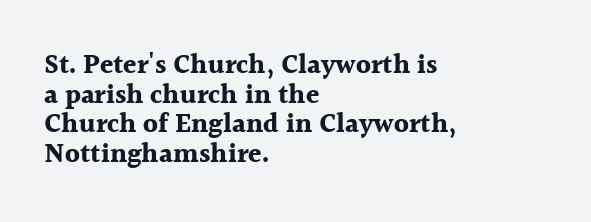
{"italic": "no", "bold": "yes", "underline": "no", "align": "left", "line_spacing": "tight", "line_spacing_ratio": 1.1, "letter_spacing": "normal", "letter_spacing_em": 0.0, "glyph_px": 27}
